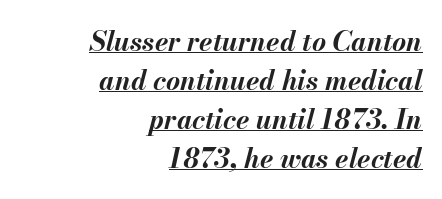
Underlining? Definitely there. Each glyph is drawn with heavy, bold strokes. Does the leading feel generous? No, just average. The passage shown leans; its letterforms are oblique. The tracking reads as untouched default to a designer's eye.
